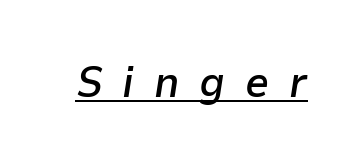
Summary of weight: moderately heavy, a semibold. This sample has the flowing, uneven cadence of proportional lettering. Characters are canted at an angle relative to the baseline's perpendicular. Short note: letters widely spaced. Has an underline been added? It has.
